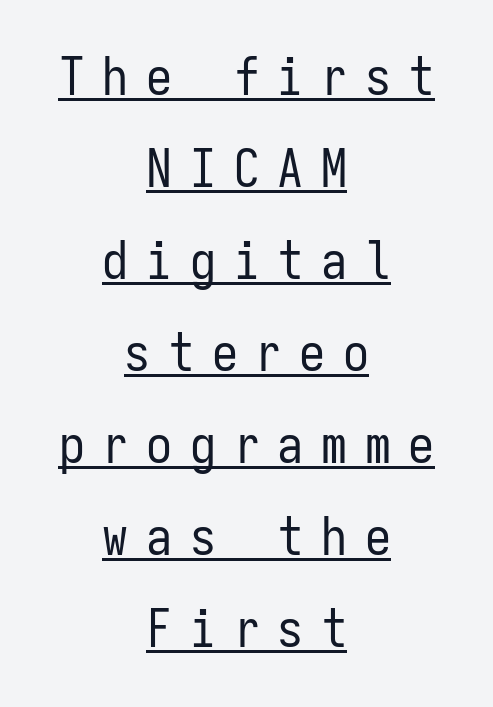
Between one letter and the next there's a generous, obvious gap. You could count columns in this text — the font is strictly monospaced. Posture: straight, roman, zero tilt. The words here are underlined.
